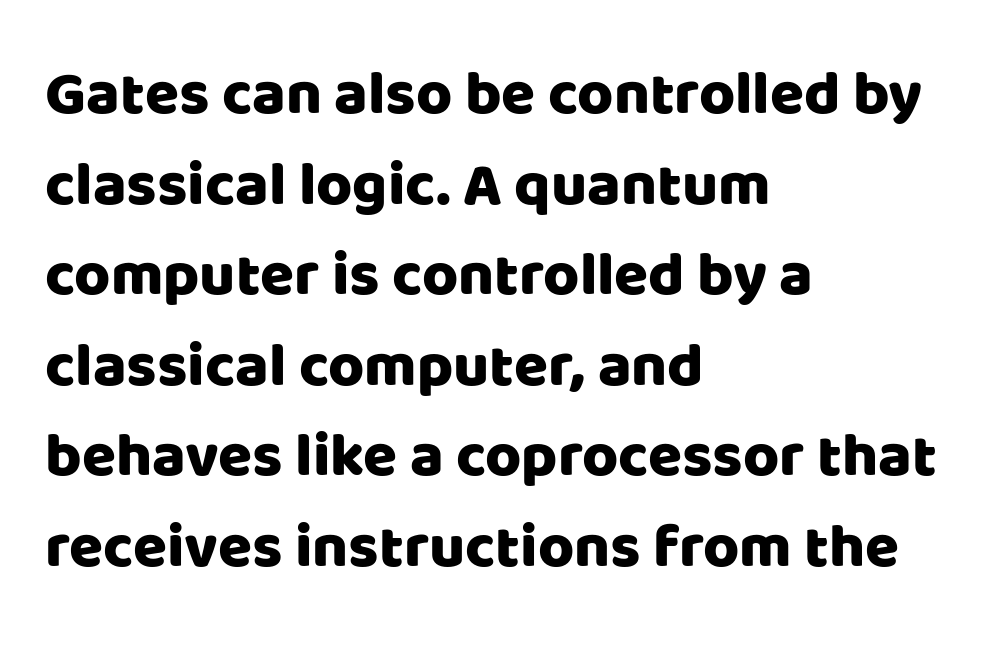
Q: Is the text italic (slanted)? A: No, it is upright.
Q: Is the typeface a serif or a sans-serif typeface? A: Sans-serif.
Q: Is the text underlined? A: No.
Q: How is the paragraph aligned? A: Left-aligned.
Q: Is the spacing between letters normal or unusually wide? A: Normal.
Q: Is the spacing between lines tight, normal or loose? A: Normal.
Q: Width (condensed, normal, or wide)? A: Normal.
Q: Stroke contrast? A: Low.
Q: x-height? A: Large.
Q: Monospaced? A: No.
